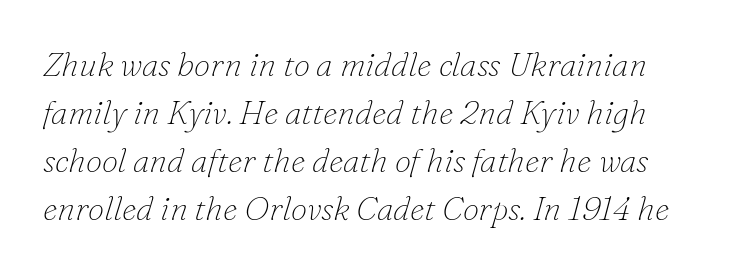
The font's italic variant was chosen for this text. Stroke terminals: seriffed. Has an underline been added? It has not. A typesetter would call this zero additional tracking. The block of text has a typical density, with ordinary space between rows. Think of a printed novel: that variable character pitch is what you see here.
